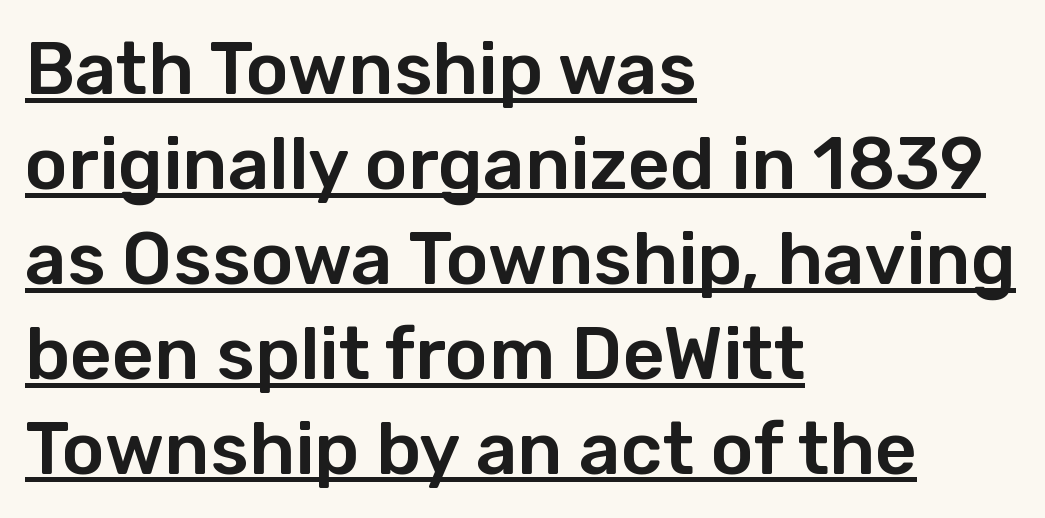
{"serif": "no", "italic": "no", "width": "normal", "stroke_contrast": "low", "x_height": "medium", "monospaced": "no", "underline": "yes", "align": "left", "line_spacing": "normal", "line_spacing_ratio": 1.3, "letter_spacing": "normal", "letter_spacing_em": 0.0, "glyph_px": 73}
